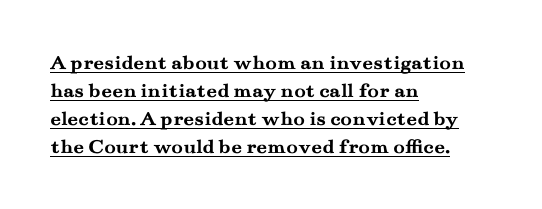
The image shows 21 px bold type, upright; set left-aligned, normal line spacing (1.33x), normal letter spacing, underlined.
